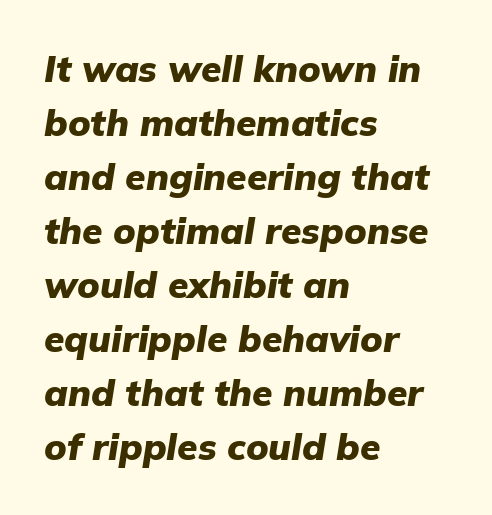
The image shows 37 px heavy type, italic (leaning right); set left-aligned, normal line spacing (1.46x), normal letter spacing, not underlined; low stroke contrast and a medium x-height.
